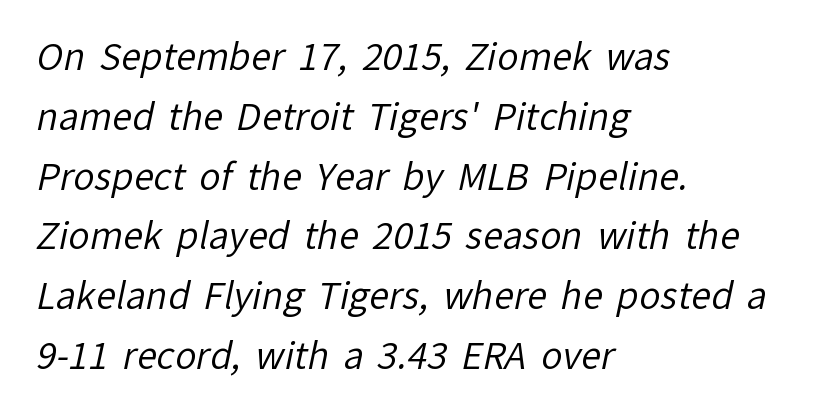
{"serif": "no", "bold": "no", "weight": "regular", "width": "normal", "stroke_contrast": "low", "x_height": "medium", "monospaced": "no", "underline": "no", "align": "left", "line_spacing": "normal", "line_spacing_ratio": 1.66, "letter_spacing": "normal", "letter_spacing_em": 0.0, "glyph_px": 36}
